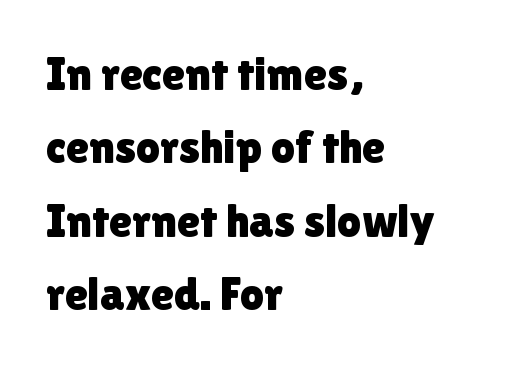
{"serif": "no", "italic": "no", "width": "normal", "x_height": "medium", "monospaced": "no", "underline": "no", "align": "left", "line_spacing": "normal", "line_spacing_ratio": 1.56, "letter_spacing": "normal", "letter_spacing_em": 0.0, "glyph_px": 47}
